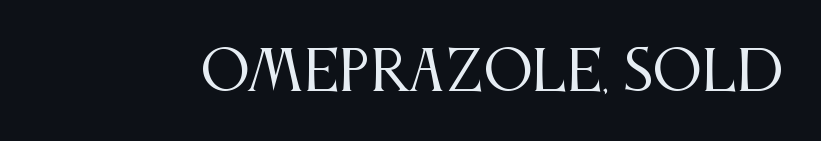
{"serif": "yes", "italic": "no", "bold": "no", "weight": "regular", "width": "condensed", "stroke_contrast": "medium", "x_height": "large", "monospaced": "no", "underline": "no", "letter_spacing": "normal", "letter_spacing_em": 0.0, "glyph_px": 55}
